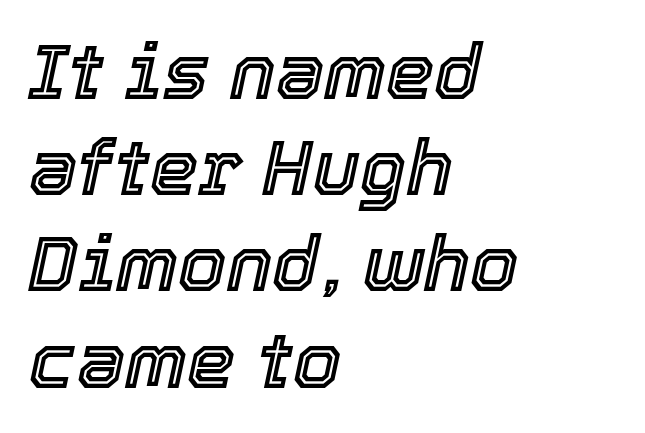
Q: Is the text italic (slanted)? A: Yes, it leans right by about 12 degrees.
Q: Is the text underlined? A: No.
Q: How is the paragraph aligned? A: Left-aligned.
Q: Is the spacing between letters normal or unusually wide? A: Normal.
Q: Is the spacing between lines tight, normal or loose? A: Normal.
Q: Width (condensed, normal, or wide)? A: Normal.
Q: x-height? A: Medium.
Q: Monospaced? A: No.
